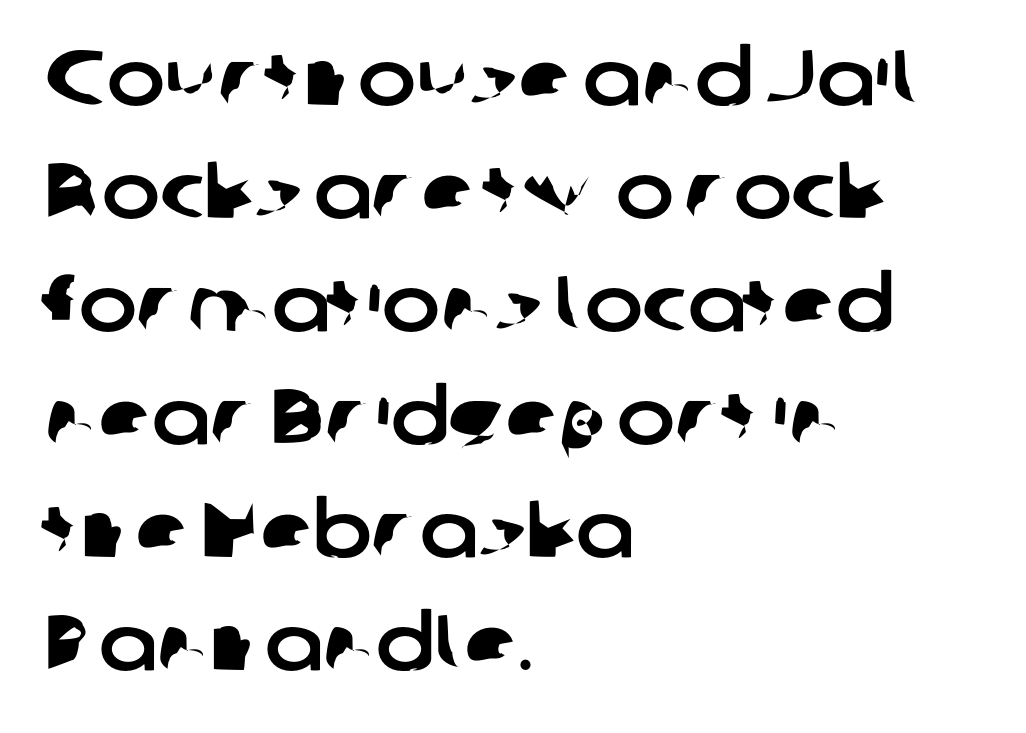
The image shows 78 px sans-serif type; set left-aligned, normal line spacing (1.45x), normal letter spacing, not underlined; low stroke contrast and a medium x-height.
